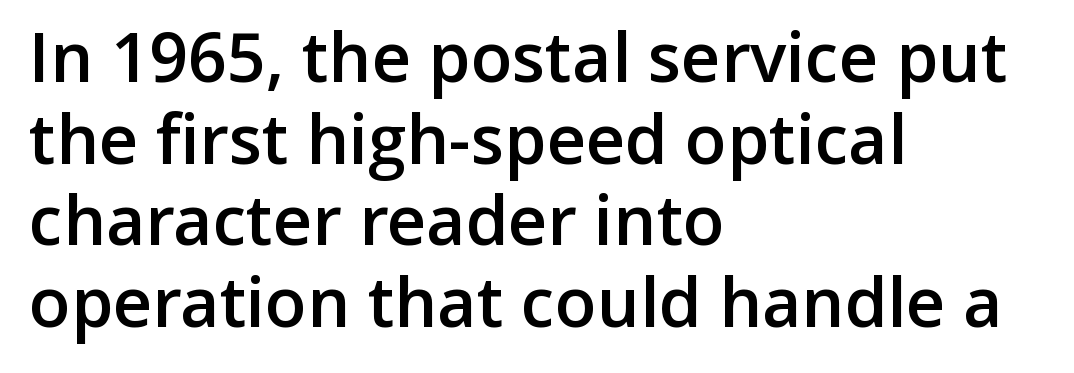
{"serif": "no", "italic": "no", "bold": "semi", "weight": "semibold", "width": "normal", "stroke_contrast": "low", "x_height": "medium", "monospaced": "no", "underline": "no", "align": "left", "line_spacing_ratio": 1.2, "letter_spacing": "normal", "letter_spacing_em": 0.0, "glyph_px": 68}
